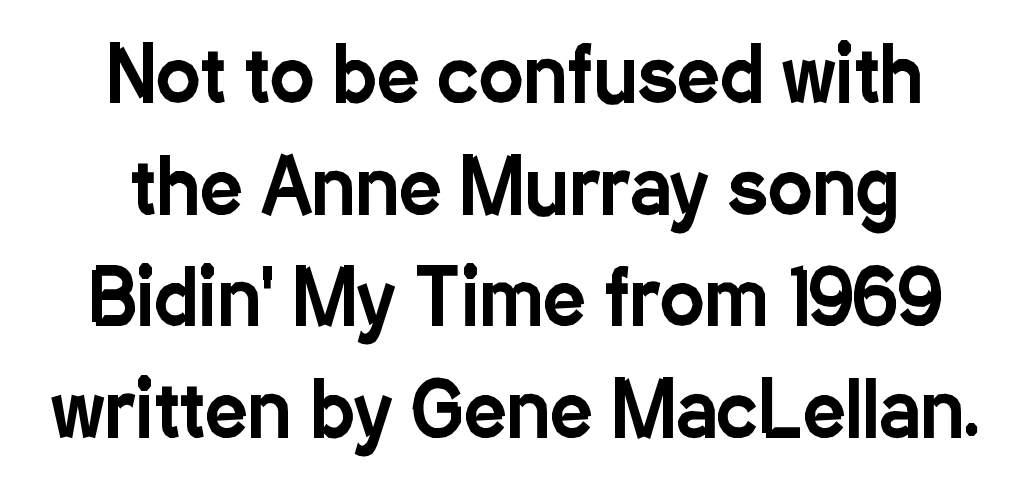
{"serif": "no", "italic": "no", "width": "condensed", "stroke_contrast": "low", "x_height": "medium", "monospaced": "no", "underline": "no", "align": "center", "line_spacing": "normal", "line_spacing_ratio": 1.49, "letter_spacing": "normal", "letter_spacing_em": 0.0, "glyph_px": 75}
